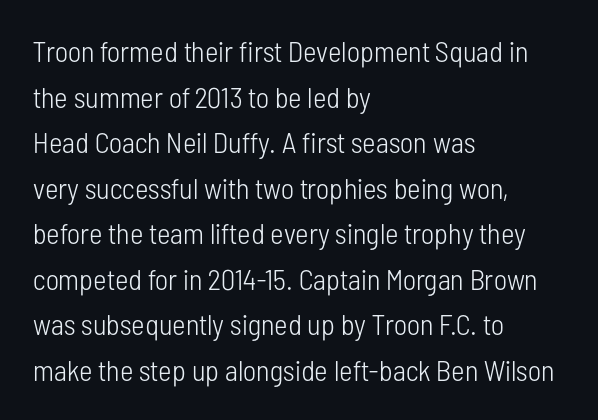
{"serif": "no", "italic": "no", "bold": "no", "weight": "light", "width": "condensed", "stroke_contrast": "low", "x_height": "medium", "monospaced": "no", "underline": "no", "align": "left", "line_spacing": "normal", "line_spacing_ratio": 1.57, "letter_spacing": "normal", "letter_spacing_em": 0.0, "glyph_px": 29}
